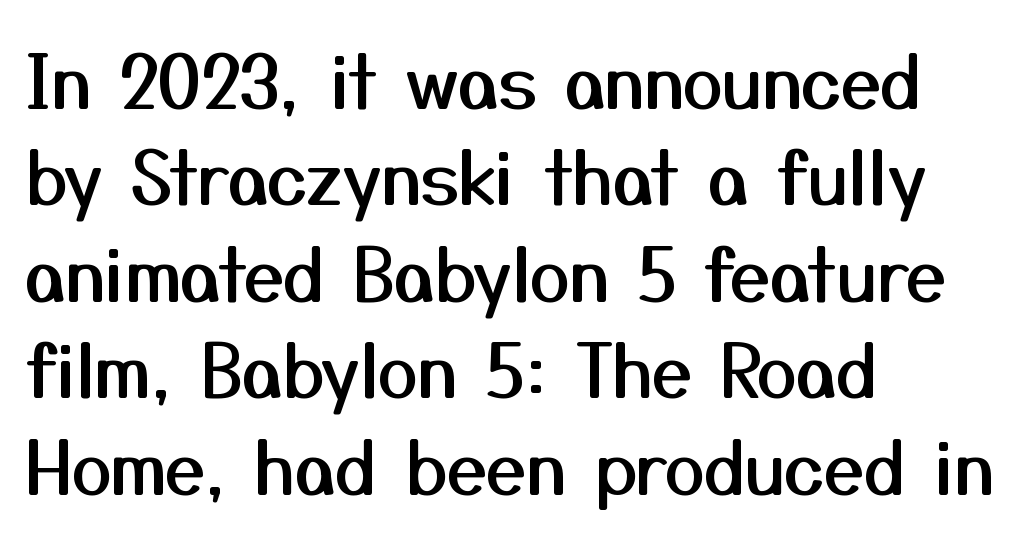
The image shows 72 px sans-serif type, upright; set left-aligned, normal line spacing (1.34x), normal letter spacing, not underlined; medium stroke contrast and a medium x-height.
